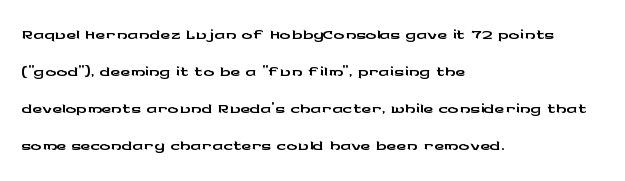
A typesetter would call this zero additional tracking. Notice how descenders clear the ascenders below comfortably — that's standard leading. Ordinary non-slanted type is in use. Letters rest on an invisible, unmarked baseline.
